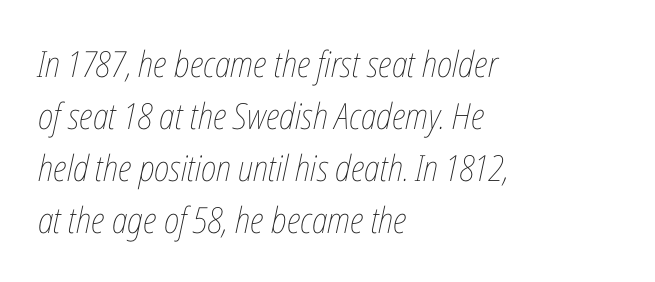
The image shows 36 px thin, condensed type, italic (leaning right); set left-aligned, normal line spacing (1.44x), normal letter spacing, not underlined; low stroke contrast and a medium x-height.
